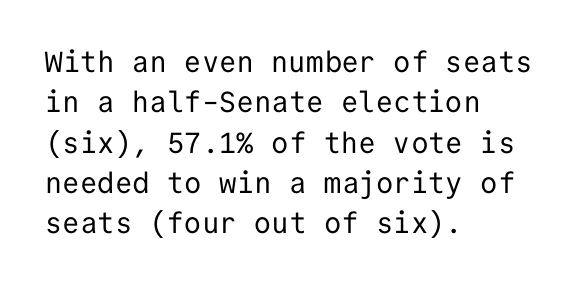
{"serif": "no", "italic": "no", "bold": "no", "weight": "regular", "width": "normal", "stroke_contrast": "low", "x_height": "medium", "monospaced": "yes", "underline": "no", "align": "left", "line_spacing": "normal", "line_spacing_ratio": 1.39, "letter_spacing": "normal", "letter_spacing_em": 0.0, "glyph_px": 29}
